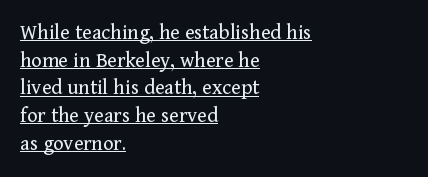
Q: Is the text bold? A: No.
Q: Is the text italic (slanted)? A: No, it is upright.
Q: Is the text underlined? A: Yes.
Q: How is the paragraph aligned? A: Left-aligned.
Q: Is the spacing between letters normal or unusually wide? A: Normal.
Q: Is the spacing between lines tight, normal or loose? A: Normal.
